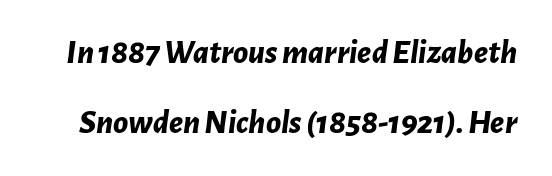
In terms of letterspacing, this is plain default setting. The letters advance in unequal steps, a hallmark of proportional type. A typesetter would call this leading open, well beyond the default. You'd pick this weight for a headline — it's a proper bold.
